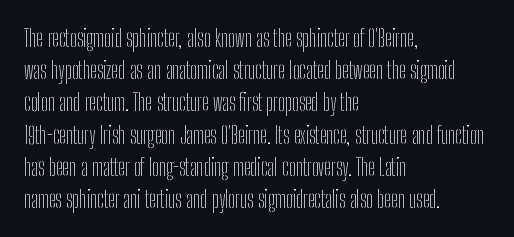
Regarding leading, the lines here are spaced in the standard way. The setting favours the left margin, as ordinary paragraphs usually do. The typeface has the unassuming heft of standard copy or less. The tracking reads as untouched default to a designer's eye. Type without underlining. Vertical strokes here are truly vertical.
